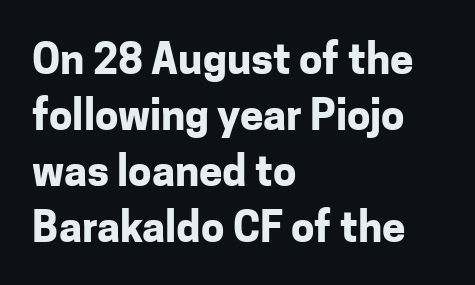
Q: Is the text bold? A: Yes.
Q: Is the text italic (slanted)? A: No, it is upright.
Q: Is the typeface a serif or a sans-serif typeface? A: Sans-serif.
Q: Is the text underlined? A: No.
Q: How is the paragraph aligned? A: Left-aligned.
Q: Is the spacing between letters normal or unusually wide? A: Normal.
Q: Is the spacing between lines tight, normal or loose? A: Normal.
Q: Width (condensed, normal, or wide)? A: Normal.
Q: Stroke contrast? A: Low.
Q: x-height? A: Medium.
Q: Monospaced? A: No.
